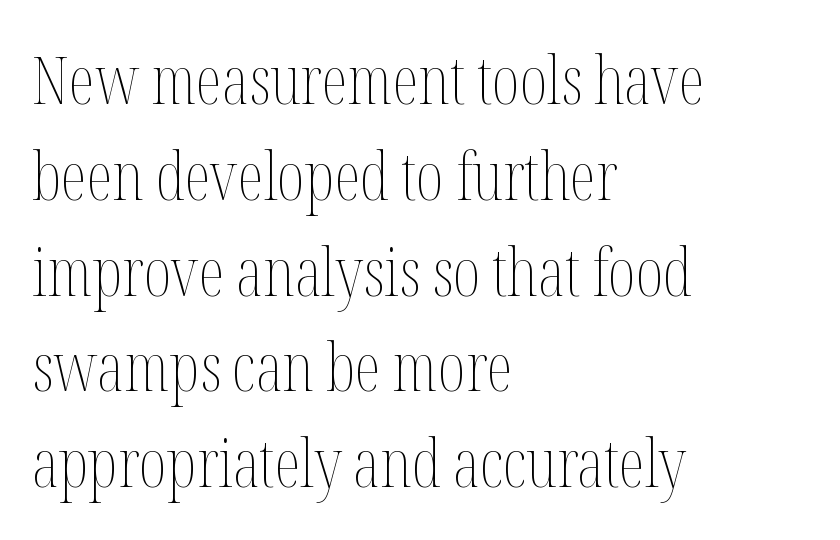
Q: Is the text bold? A: No.
Q: Is the text italic (slanted)? A: No, it is upright.
Q: Is the text underlined? A: No.
Q: How is the paragraph aligned? A: Left-aligned.
Q: Is the spacing between letters normal or unusually wide? A: Normal.
Q: Is the spacing between lines tight, normal or loose? A: Normal.
Q: Width (condensed, normal, or wide)? A: Condensed.
Q: Stroke contrast? A: Medium.
Q: x-height? A: Medium.
Q: Monospaced? A: No.
